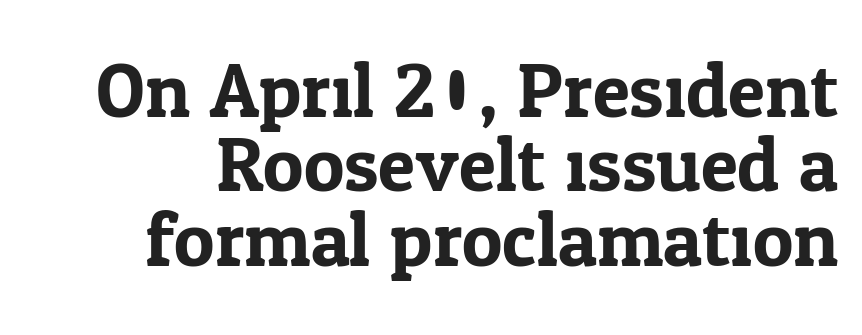
The image shows 76 px serif type, upright; set tight line spacing (0.98x), normal letter spacing, not underlined; low stroke contrast and a medium x-height.
